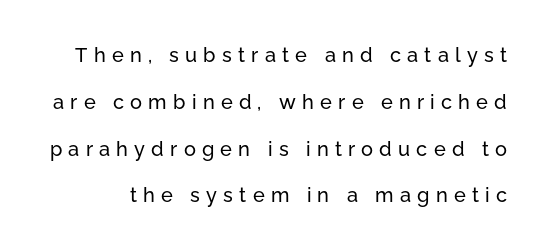
{"italic": "no", "underline": "no", "line_spacing": "loose", "line_spacing_ratio": 2.34, "letter_spacing": "wide", "letter_spacing_em": 0.31, "glyph_px": 20}
